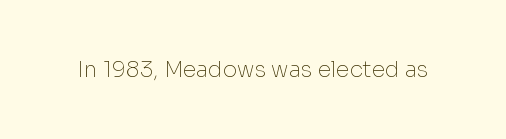
Q: Is the text bold? A: No.
Q: Is the text italic (slanted)? A: No, it is upright.
Q: Is the text underlined? A: No.
Q: Is the spacing between letters normal or unusually wide? A: Normal.
